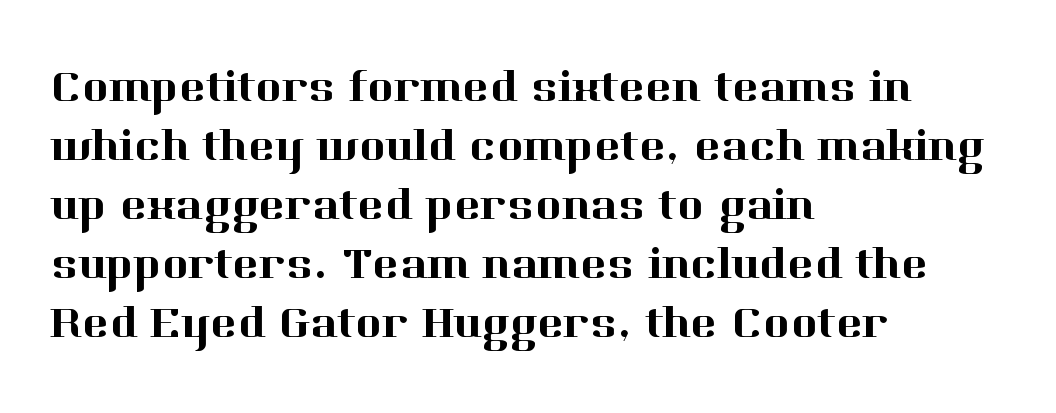
The image shows 45 px serif type, upright; set left-aligned, normal line spacing (1.31x), normal letter spacing, not underlined; high stroke contrast and a medium x-height.
